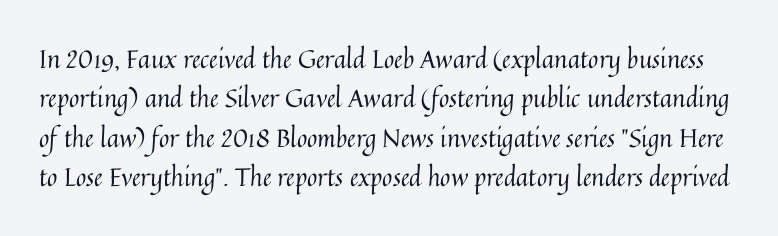
The image shows 25 px text type; set normal line spacing (1.58x), normal letter spacing, not underlined.
